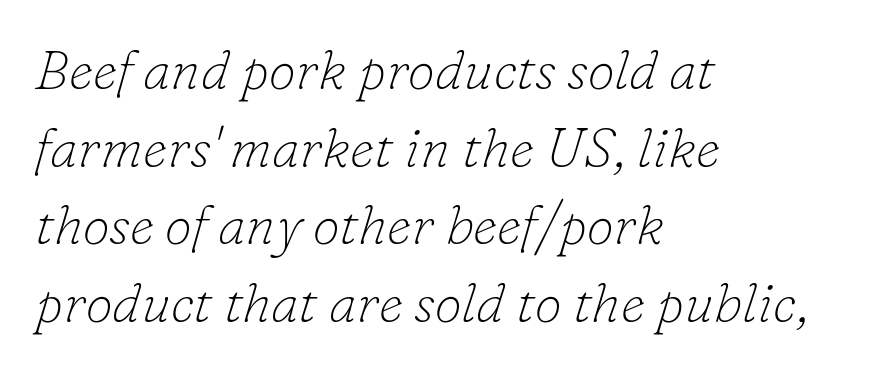
Q: Is the text bold? A: No.
Q: Is the text italic (slanted)? A: Yes, it leans right by about 16 degrees.
Q: Is the typeface a serif or a sans-serif typeface? A: Serif.
Q: Is the text underlined? A: No.
Q: How is the paragraph aligned? A: Left-aligned.
Q: Is the spacing between letters normal or unusually wide? A: Normal.
Q: Is the spacing between lines tight, normal or loose? A: Normal.
Q: Width (condensed, normal, or wide)? A: Normal.
Q: Stroke contrast? A: Low.
Q: x-height? A: Small.
Q: Monospaced? A: No.
